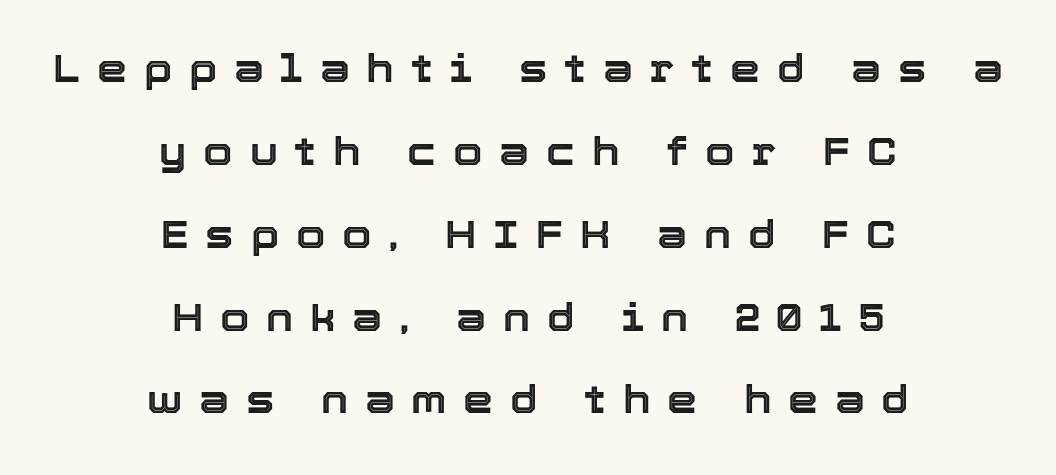
Q: Is the text italic (slanted)? A: No, it is upright.
Q: Is the text underlined? A: No.
Q: How is the paragraph aligned? A: Centered.
Q: Is the spacing between letters normal or unusually wide? A: Unusually wide.
Q: Is the spacing between lines tight, normal or loose? A: Loose.
Q: Width (condensed, normal, or wide)? A: Normal.
Q: x-height? A: Medium.
Q: Monospaced? A: No.
